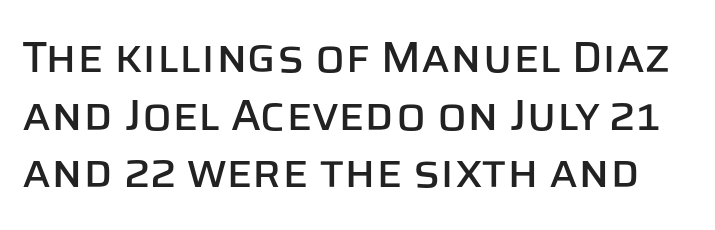
{"serif": "no", "italic": "no", "width": "normal", "stroke_contrast": "low", "x_height": "large", "monospaced": "no", "underline": "no", "line_spacing": "normal", "line_spacing_ratio": 1.31, "letter_spacing": "normal", "letter_spacing_em": 0.0, "glyph_px": 44}
